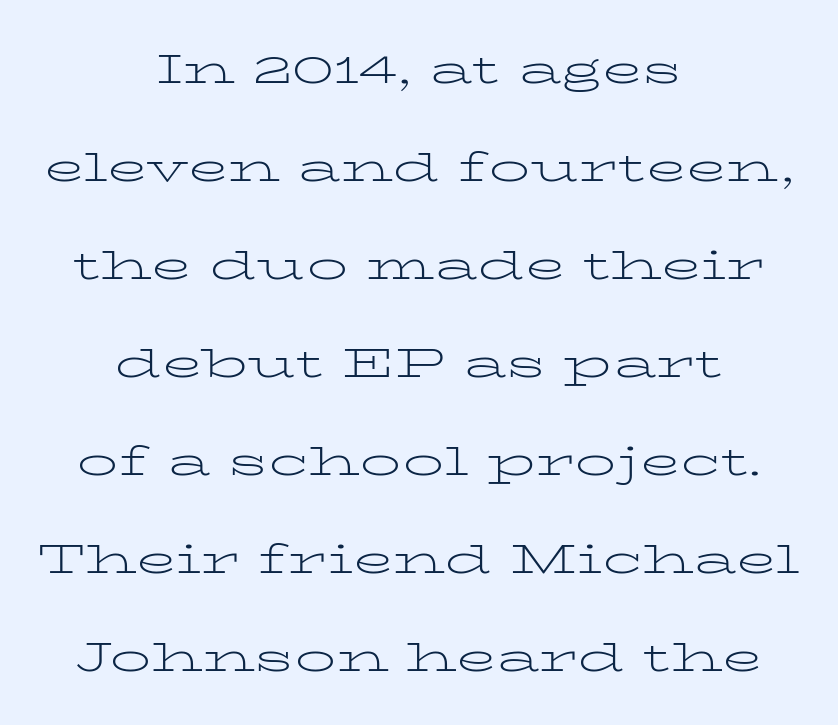
Q: Is the text bold? A: No.
Q: Is the text italic (slanted)? A: No, it is upright.
Q: Is the typeface a serif or a sans-serif typeface? A: Serif.
Q: Is the text underlined? A: No.
Q: How is the paragraph aligned? A: Centered.
Q: Is the spacing between letters normal or unusually wide? A: Normal.
Q: Is the spacing between lines tight, normal or loose? A: Loose.
Q: Width (condensed, normal, or wide)? A: Wide.
Q: Stroke contrast? A: Low.
Q: x-height? A: Medium.
Q: Monospaced? A: No.
